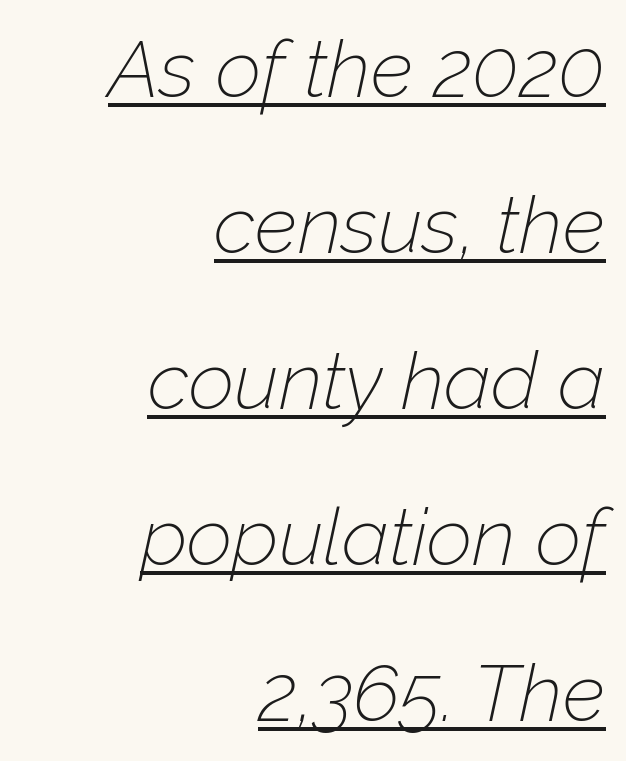
The image shows 80 px thin type, italic (leaning right); set right-aligned, loose line spacing (1.95x), normal letter spacing, underlined; low stroke contrast and a medium x-height.
